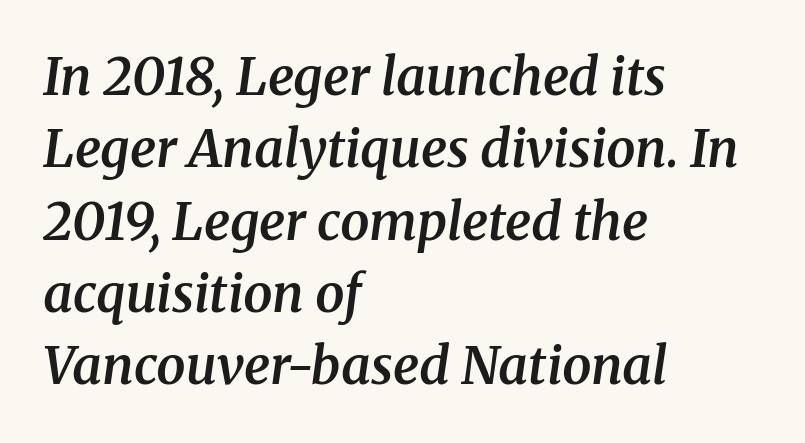
Honestly, the row spacing looks completely unremarkable. Is this a sans? No — the strokes have serifs. Varying glyph widths throughout — classic text-font behaviour. Casual observation: everything's shoved over to the left.
